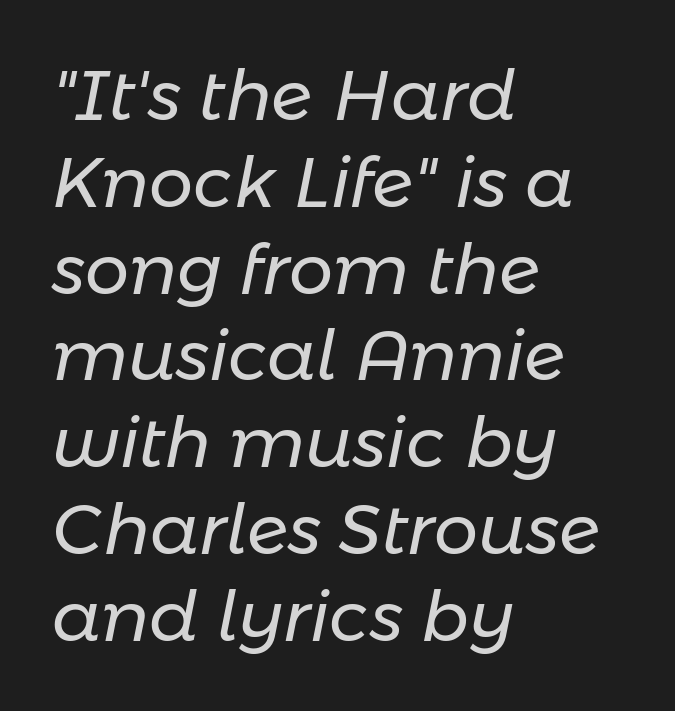
{"italic": "yes", "lean": "right", "slant_degrees": 11, "bold": "no", "weight": "regular", "width": "normal", "stroke_contrast": "low", "x_height": "medium", "monospaced": "no", "underline": "no", "align": "left", "line_spacing_ratio": 1.24, "letter_spacing": "normal", "letter_spacing_em": 0.0, "glyph_px": 70}
